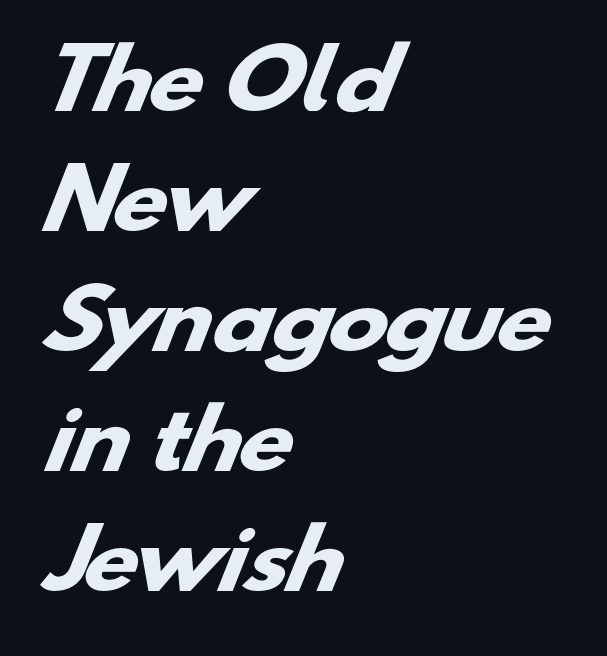
{"serif": "no", "bold": "yes", "weight": "heavy", "width": "wide", "stroke_contrast": "low", "x_height": "small", "monospaced": "no", "underline": "no", "align": "left", "line_spacing": "normal", "line_spacing_ratio": 1.5, "letter_spacing": "normal", "letter_spacing_em": 0.0, "glyph_px": 80}
